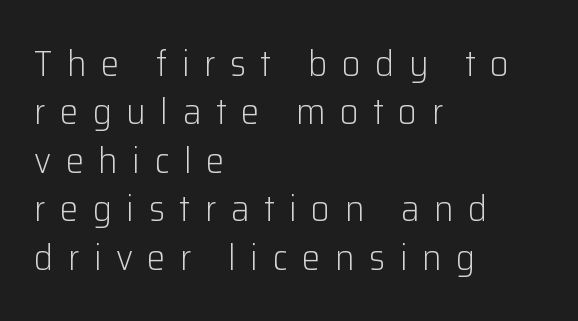
The image shows 37 px light sans-serif type, upright; set left-aligned, normal line spacing (1.31x), unusually wide letter spacing (+0.39 em), not underlined; low stroke contrast and a medium x-height.
